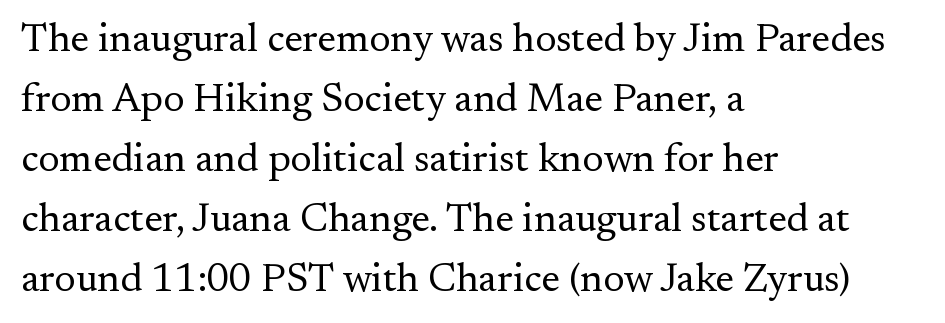
{"serif": "yes", "italic": "no", "bold": "no", "weight": "regular", "width": "normal", "stroke_contrast": "medium", "x_height": "small", "monospaced": "no", "underline": "no", "align": "left", "line_spacing": "normal", "line_spacing_ratio": 1.5, "letter_spacing": "normal", "letter_spacing_em": 0.0, "glyph_px": 40}
